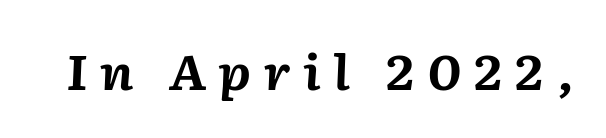
The image shows 48 px bold type, italic (leaning right); set unusually wide letter spacing (+0.25 em), not underlined; medium stroke contrast and a medium x-height.
